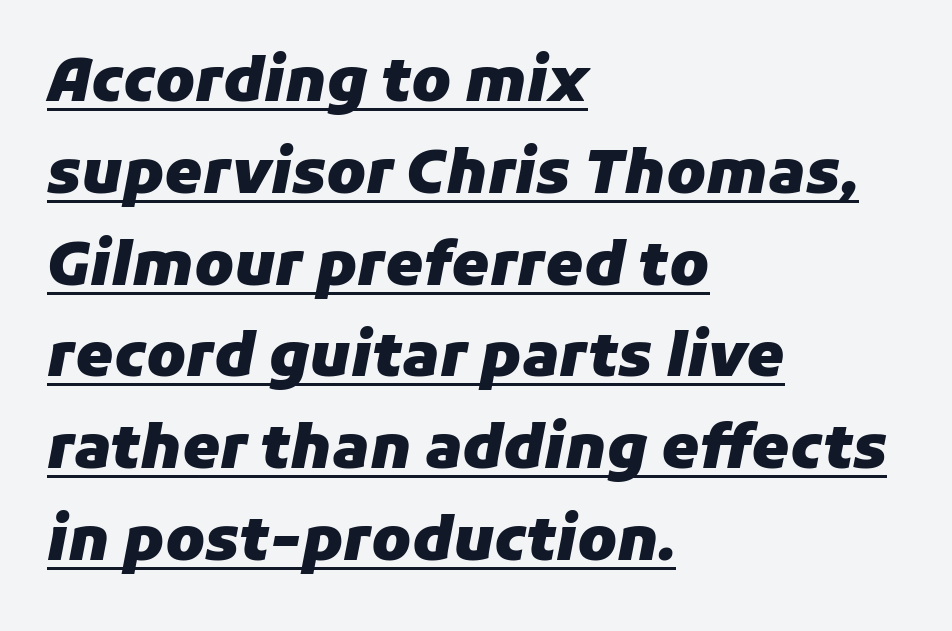
{"italic": "yes", "lean": "right", "slant_degrees": 11, "bold": "yes", "weight": "heavy", "width": "normal", "stroke_contrast": "low", "x_height": "medium", "monospaced": "no", "underline": "yes", "align": "left", "line_spacing": "normal", "line_spacing_ratio": 1.53, "letter_spacing": "normal", "letter_spacing_em": 0.0, "glyph_px": 60}
